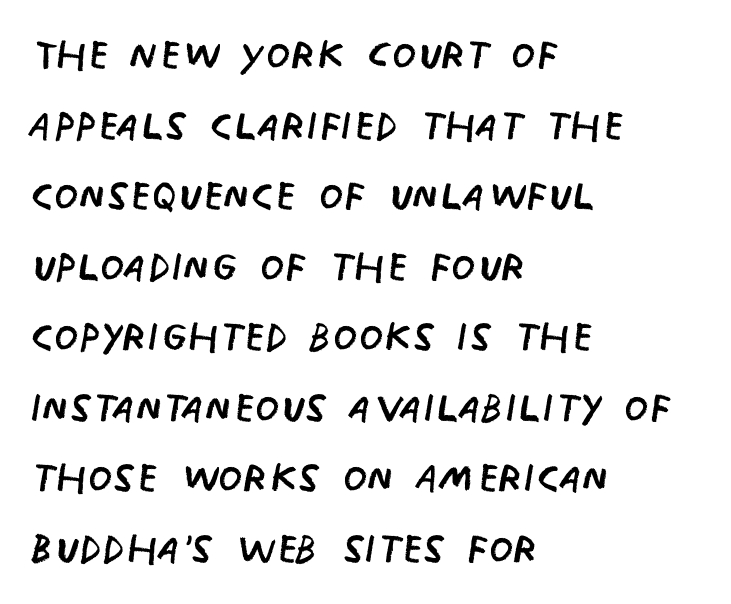
The image shows 56 px regular-weight, condensed sans-serif type; set left-aligned, normal line spacing (1.26x), normal letter spacing, not underlined; low stroke contrast and a large x-height.
